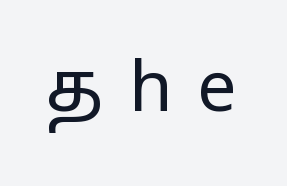
Compared with a typical body face, this is equally light or lighter still. Between one letter and the next there's a generous, obvious gap. The text was rendered using a sans face with plain stroke endings. The letters stand upright; this is a roman face. Descenders hang freely into open space. The passage shown is typed in a proportional face where columns would drift.
